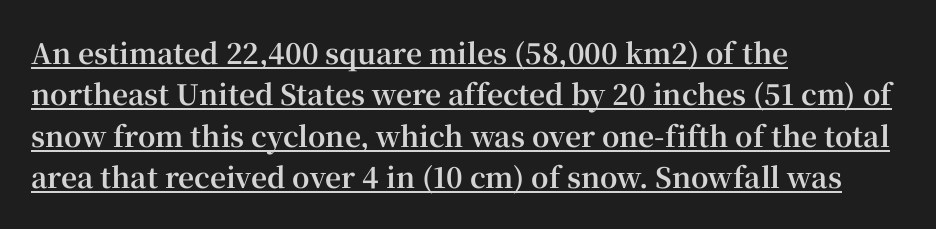
Whoever set this chose a conventional vertical rhythm. This sample uses plain, unmodified letter spacing. Underline: present. The type sits square on the baseline with zero lean. Is the block centered? No — it sits flush against the left margin.
